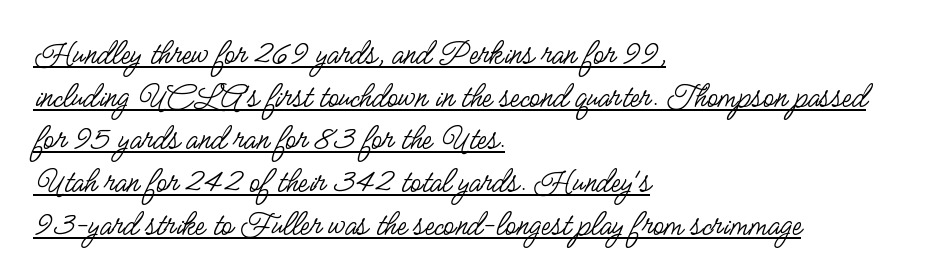
{"serif": "no", "bold": "no", "weight": "regular", "width": "condensed", "stroke_contrast": "low", "x_height": "small", "monospaced": "no", "underline": "yes", "align": "left", "line_spacing_ratio": 1.22, "letter_spacing": "normal", "letter_spacing_em": 0.0, "glyph_px": 35}
